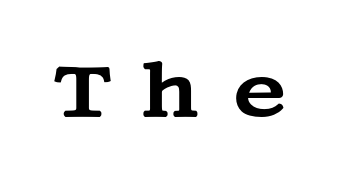
The face used here is rendered with a markedly widened letterfit. Yep, those are serifs on the letters. This is roman type, the default non-slanted kind. The zone under the glyphs is completely vacant.
